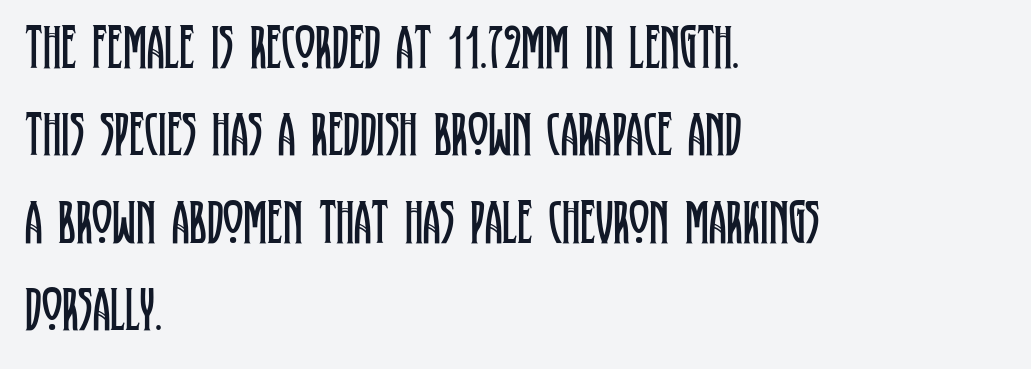
{"serif": "yes", "italic": "no", "bold": "no", "weight": "regular", "width": "condensed", "stroke_contrast": "low", "x_height": "large", "monospaced": "no", "underline": "no", "align": "left", "line_spacing": "normal", "line_spacing_ratio": 1.41, "letter_spacing": "normal", "letter_spacing_em": 0.0, "glyph_px": 62}
